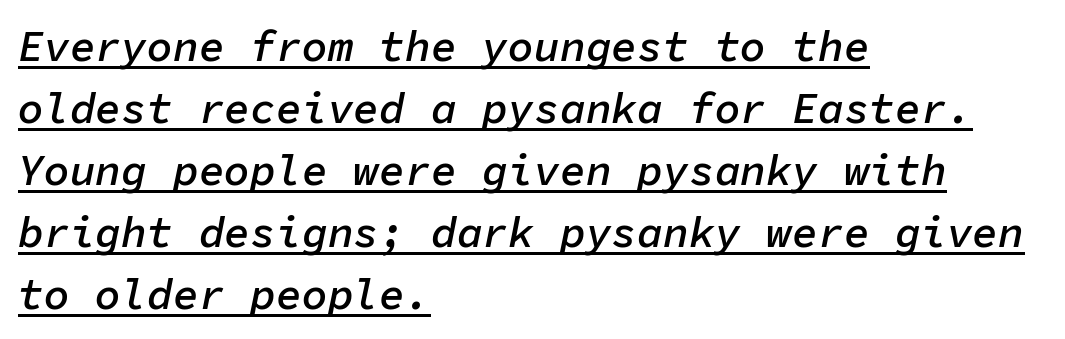
The gaps between neighbouring characters are ordinary and unremarkable. These characters rest on top of a visible drawn line. The face used here is monospaced, like something from a code editor. Bold? Not quite — semibold, heavier than regular but stopping short.
